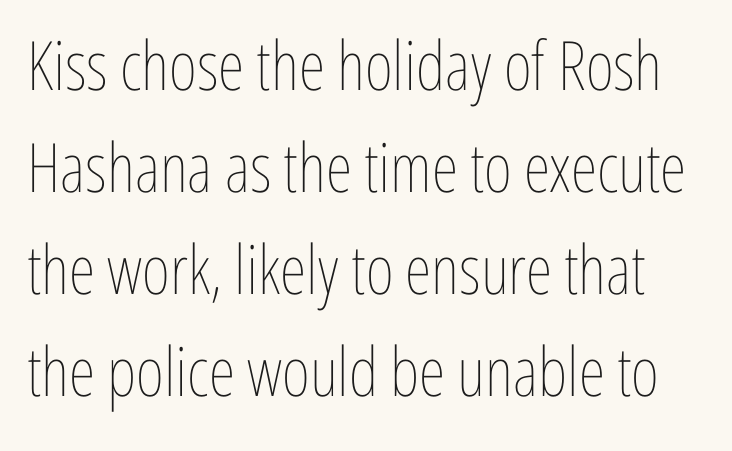
{"italic": "no", "bold": "no", "weight": "thin", "width": "condensed", "stroke_contrast": "low", "x_height": "medium", "monospaced": "no", "underline": "no", "line_spacing": "normal", "line_spacing_ratio": 1.5, "letter_spacing": "normal", "letter_spacing_em": 0.0, "glyph_px": 68}
